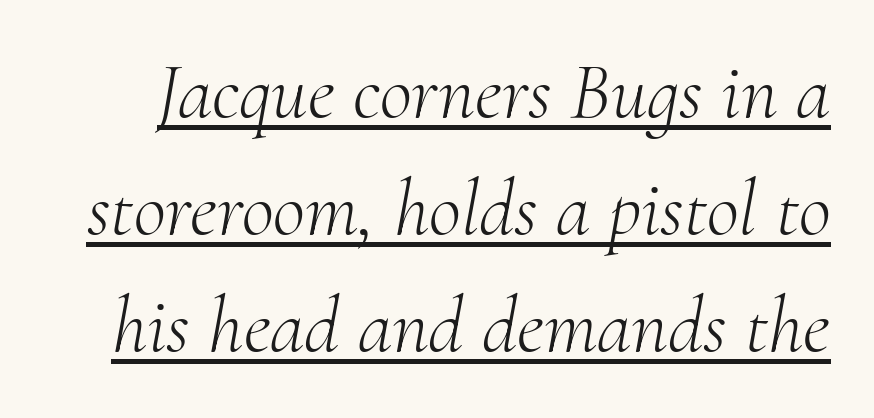
Q: Is the text bold? A: No.
Q: Is the text italic (slanted)? A: Yes, it leans right by about 10 degrees.
Q: Is the typeface a serif or a sans-serif typeface? A: Serif.
Q: Is the text underlined? A: Yes.
Q: Is the spacing between letters normal or unusually wide? A: Normal.
Q: Is the spacing between lines tight, normal or loose? A: Normal.
Q: Width (condensed, normal, or wide)? A: Normal.
Q: Stroke contrast? A: Medium.
Q: x-height? A: Small.
Q: Monospaced? A: No.
